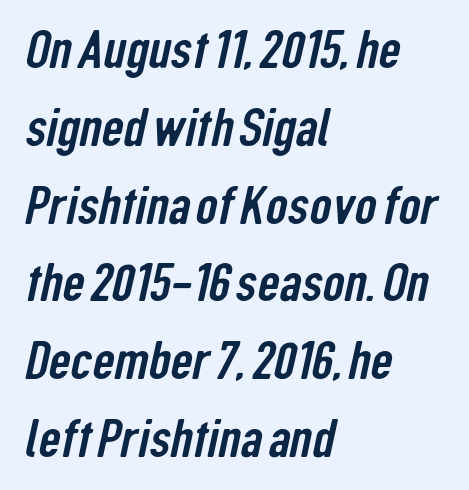
{"serif": "no", "width": "condensed", "stroke_contrast": "low", "x_height": "medium", "monospaced": "no", "underline": "no", "align": "left", "line_spacing": "normal", "line_spacing_ratio": 1.44, "letter_spacing": "normal", "letter_spacing_em": 0.0, "glyph_px": 54}
